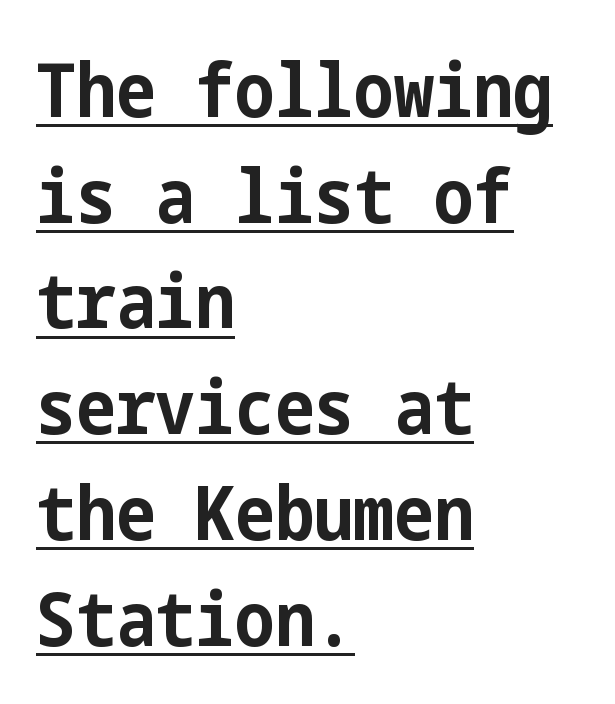
{"serif": "no", "italic": "no", "bold": "yes", "weight": "bold", "width": "condensed", "stroke_contrast": "low", "x_height": "medium", "underline": "yes", "align": "left", "line_spacing": "normal", "line_spacing_ratio": 1.41, "letter_spacing": "normal", "letter_spacing_em": 0.0, "glyph_px": 75}
